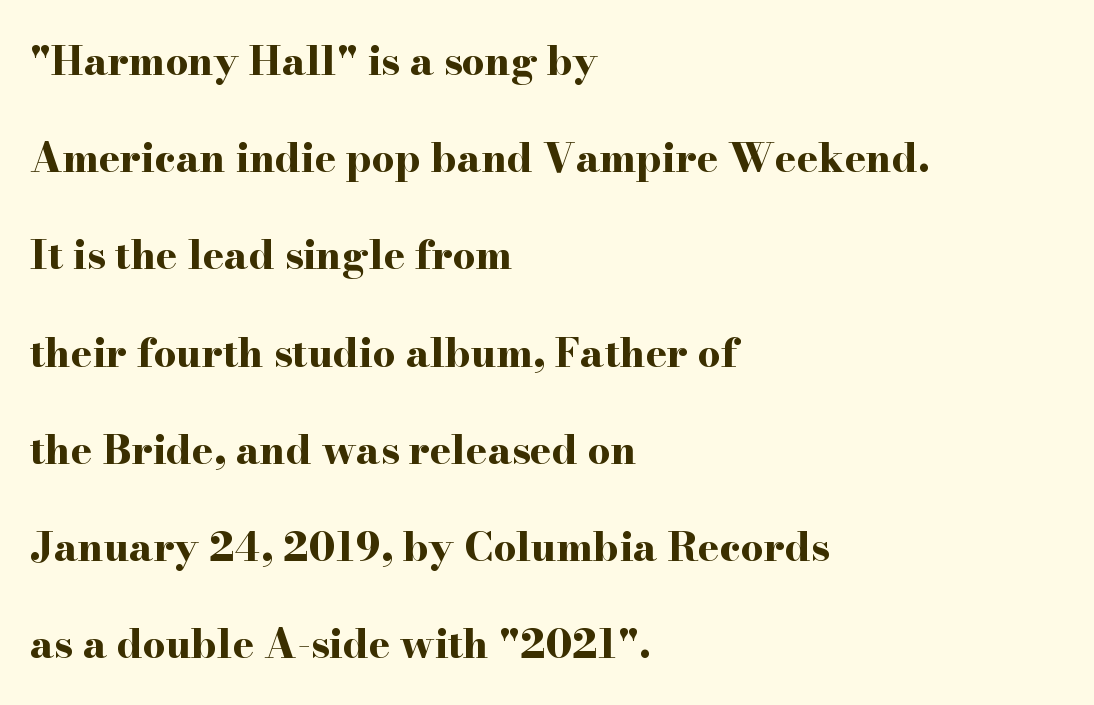
{"serif": "yes", "italic": "no", "bold": "yes", "weight": "bold", "width": "wide", "stroke_contrast": "high", "x_height": "small", "monospaced": "no", "underline": "no", "align": "left", "line_spacing": "loose", "line_spacing_ratio": 2.43, "letter_spacing": "normal", "letter_spacing_em": 0.0, "glyph_px": 40}
